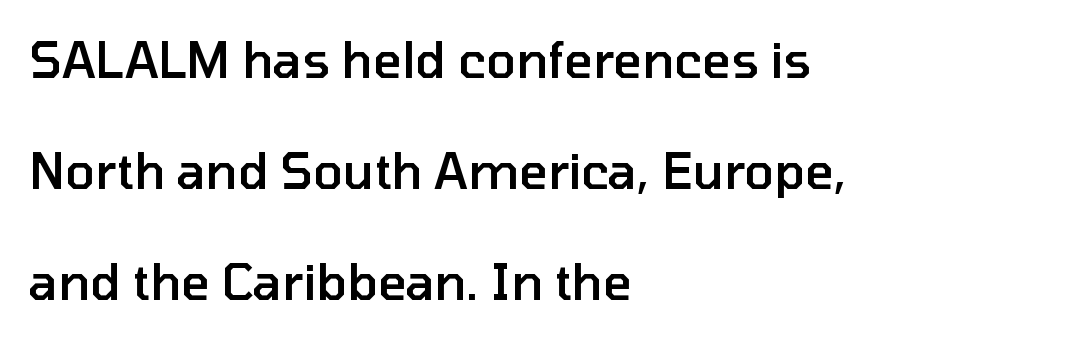
Emphasis by weight is partial: semibold. The rendering anchors every line to the left-hand side. These lines are rendered in a variable-pitch font. Italic: no, the glyphs are upright roman. Does the type have serifs? No, each stem ends abruptly. The words here are not underlined.
